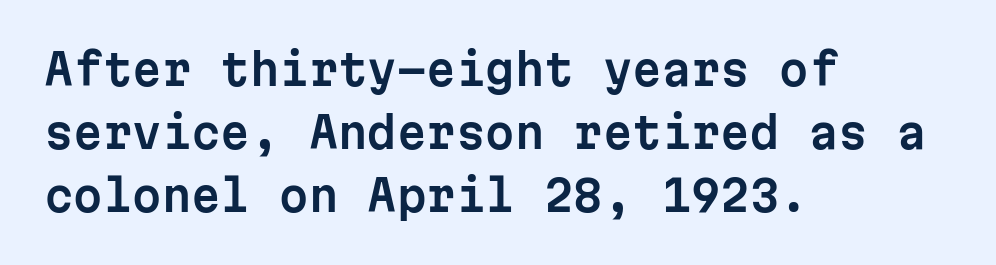
Q: Is the text italic (slanted)? A: No, it is upright.
Q: Is the typeface a serif or a sans-serif typeface? A: Sans-serif.
Q: Is the text underlined? A: No.
Q: How is the paragraph aligned? A: Left-aligned.
Q: Is the spacing between letters normal or unusually wide? A: Normal.
Q: Is the spacing between lines tight, normal or loose? A: Normal.
Q: Width (condensed, normal, or wide)? A: Normal.
Q: Stroke contrast? A: Low.
Q: x-height? A: Medium.
Q: Monospaced? A: Yes.
